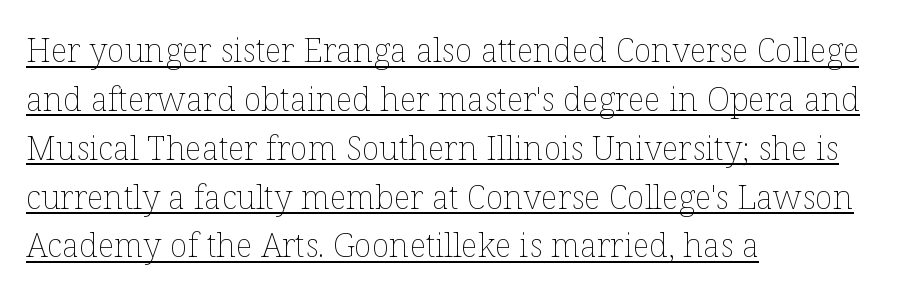
{"italic": "no", "bold": "no", "weight": "thin", "width": "normal", "stroke_contrast": "low", "x_height": "medium", "monospaced": "no", "underline": "yes", "align": "left", "line_spacing": "normal", "line_spacing_ratio": 1.48, "letter_spacing": "normal", "letter_spacing_em": 0.0, "glyph_px": 33}
